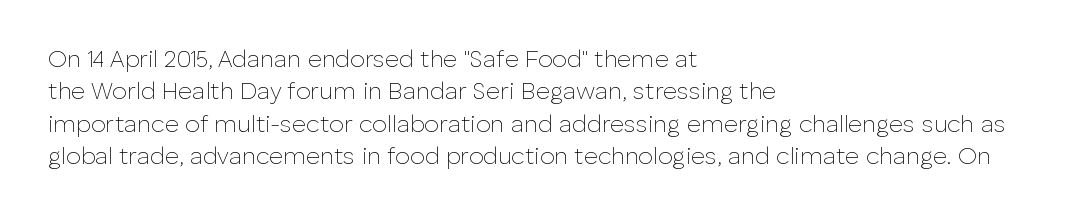
The typesetter chose a ragged-right arrangement here. In terms of letterspacing, this is plain default setting. Descenders hang freely into open space. A typesetter would call this leading conventional body-copy spacing. Stems and bowls with no extra thickness — not bold.
